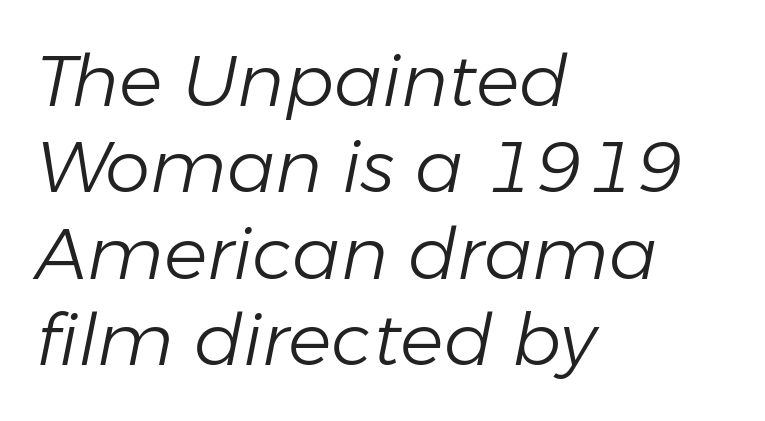
Q: Is the text bold? A: No.
Q: Is the text italic (slanted)? A: Yes, it leans right by about 11 degrees.
Q: Is the text underlined? A: No.
Q: How is the paragraph aligned? A: Left-aligned.
Q: Is the spacing between letters normal or unusually wide? A: Normal.
Q: Width (condensed, normal, or wide)? A: Normal.
Q: Stroke contrast? A: Low.
Q: x-height? A: Medium.
Q: Monospaced? A: No.
